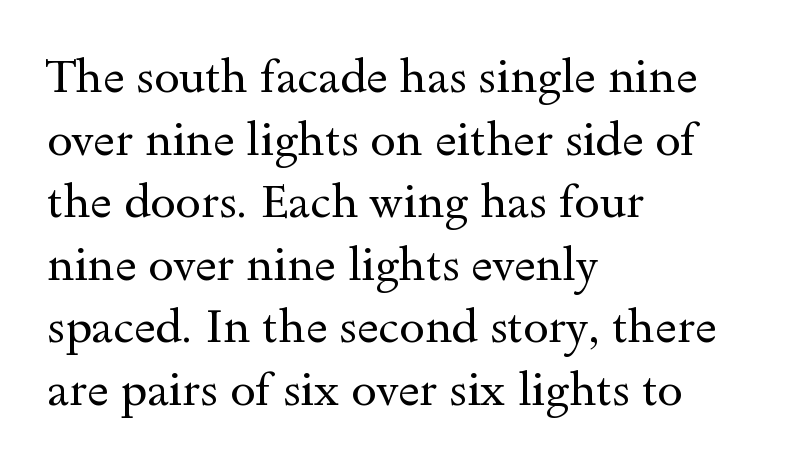
You could not count columns in this text — the font is proportionally spaced. Check under the words: just untouched page. Vertical stems look standard width or narrower in stroke. The line-height multiplier appears to be the usual default.
